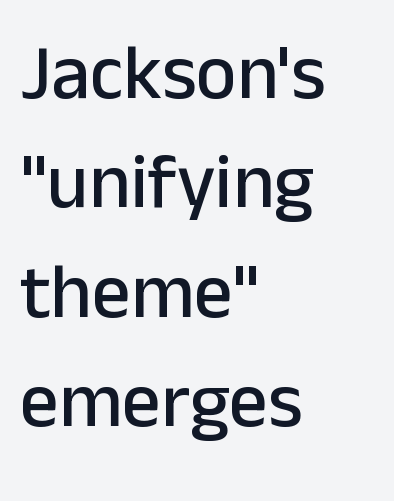
Q: Is the text italic (slanted)? A: No, it is upright.
Q: Is the typeface a serif or a sans-serif typeface? A: Sans-serif.
Q: Is the text underlined? A: No.
Q: How is the paragraph aligned? A: Left-aligned.
Q: Is the spacing between letters normal or unusually wide? A: Normal.
Q: Is the spacing between lines tight, normal or loose? A: Normal.
Q: Width (condensed, normal, or wide)? A: Normal.
Q: Stroke contrast? A: Low.
Q: x-height? A: Medium.
Q: Monospaced? A: No.
